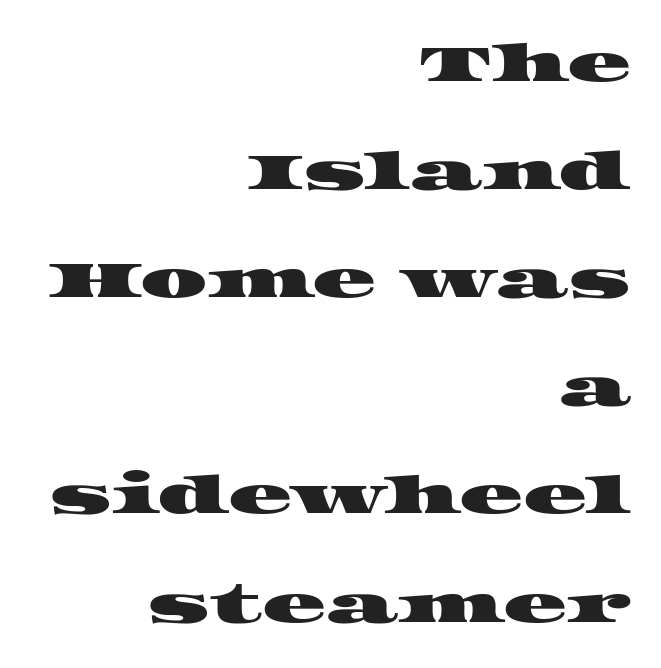
{"serif": "yes", "width": "wide", "stroke_contrast": "high", "x_height": "large", "monospaced": "no", "underline": "no", "align": "right", "line_spacing": "loose", "line_spacing_ratio": 2.04, "letter_spacing": "normal", "letter_spacing_em": 0.0, "glyph_px": 53}
